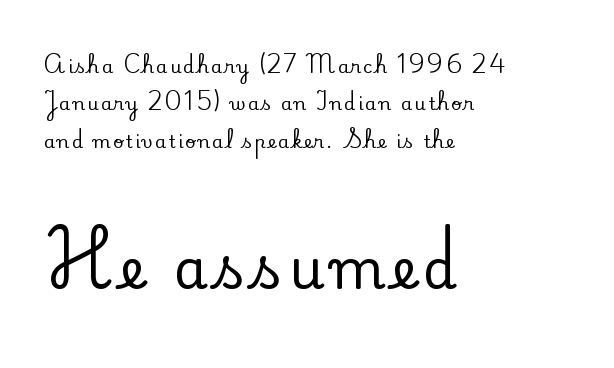
Q: Is the text italic (slanted)? A: No, it is upright.
Q: Is the typeface a serif or a sans-serif typeface? A: Serif.
Q: Is the text underlined? A: No.
Q: How is the paragraph aligned? A: Left-aligned.
Q: Is the spacing between lines tight, normal or loose? A: Loose.
Q: Which block of text is set in a larger size, the first (top) or the second (bottom)? A: The second (bottom) one.
Q: Width (condensed, normal, or wide)? A: Normal.
Q: Stroke contrast? A: Low.
Q: x-height? A: Small.
Q: Monospaced? A: No.
